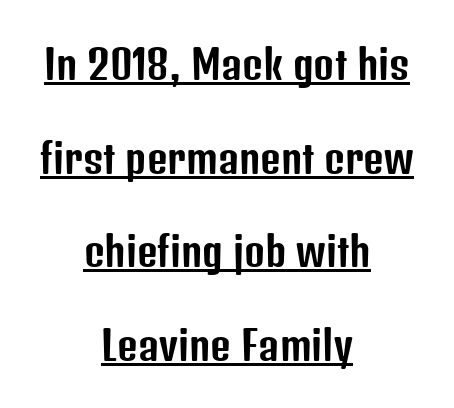
The image shows 40 px condensed sans-serif type, upright; set centered, loose line spacing (2.34x), normal letter spacing, underlined; low stroke contrast and a medium x-height.
